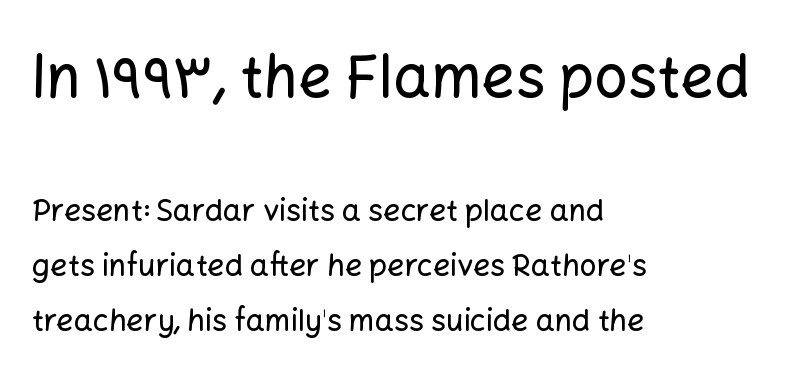
No word sits above an underline. Every character sits straight up, as roman type does. Each word holds together tightly as a unit, with standard inter-letter gaps. Varying glyph widths throughout — classic text-font behaviour. Look at the bottom of the vertical strokes: they stop flat, with no serifs. Typesetter's note — upper block bumped up in size, lower block left smaller.
